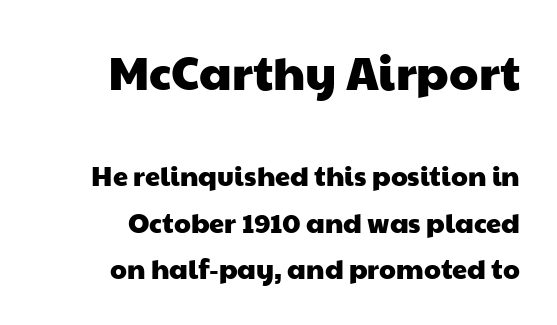
The image shows 47 px wide sans-serif type; set right-aligned, line spacing 1.72x, normal letter spacing, not underlined; the first (top) block is 1.74x larger; low stroke contrast and a medium x-height.
